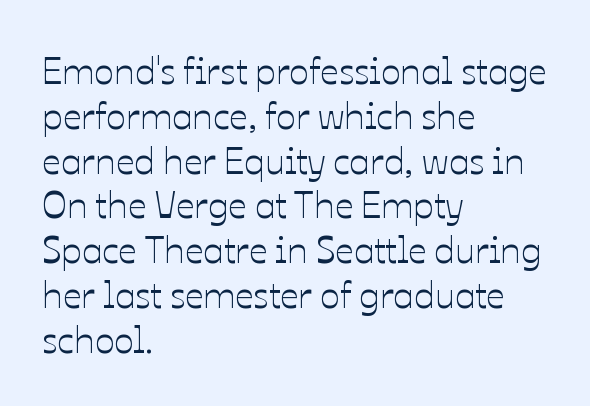
The image shows 37 px text type, upright; set left-aligned, line spacing 1.21x, normal letter spacing, not underlined; low stroke contrast and a medium x-height.
